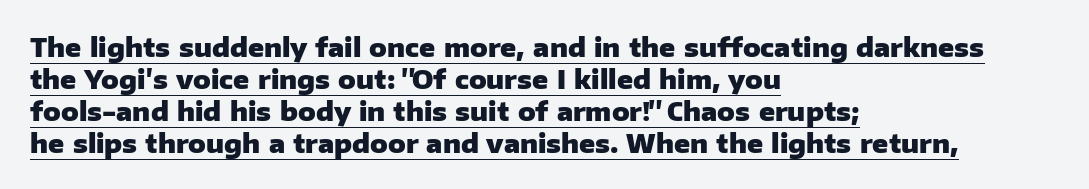
Q: Is the text bold? A: Yes.
Q: Is the text italic (slanted)? A: No, it is upright.
Q: Is the text underlined? A: Yes.
Q: How is the paragraph aligned? A: Left-aligned.
Q: Is the spacing between letters normal or unusually wide? A: Normal.
